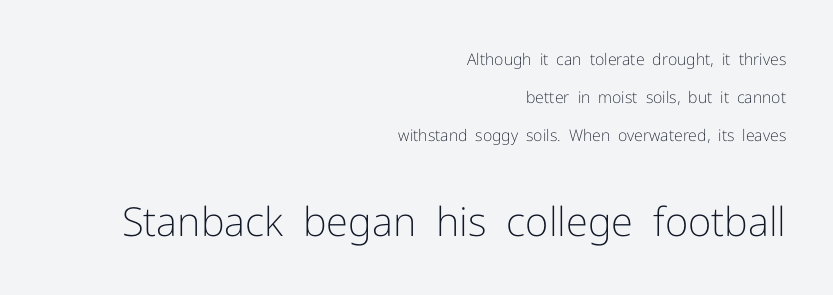
{"serif": "no", "italic": "no", "bold": "no", "weight": "light", "width": "normal", "stroke_contrast": "low", "x_height": "medium", "monospaced": "no", "underline": "no", "align": "right", "line_spacing": "loose", "line_spacing_ratio": 2.37, "letter_spacing": "normal", "letter_spacing_em": 0.0, "larger_block": "second", "size_ratio": 2.5, "glyph_px": 40}
